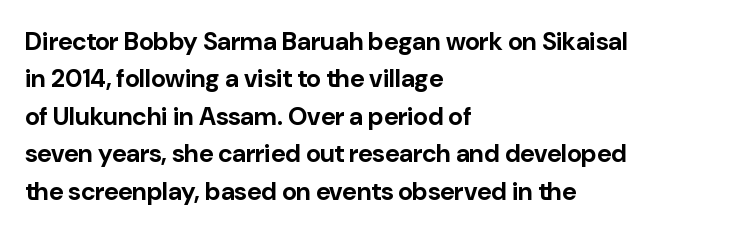
Q: Is the text bold? A: Yes.
Q: Is the text italic (slanted)? A: No, it is upright.
Q: Is the text underlined? A: No.
Q: How is the paragraph aligned? A: Left-aligned.
Q: Is the spacing between letters normal or unusually wide? A: Normal.
Q: Is the spacing between lines tight, normal or loose? A: Normal.
